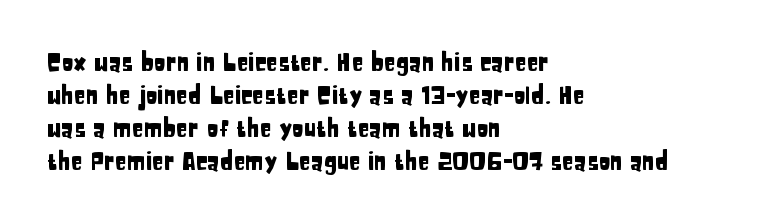
Q: Is the text italic (slanted)? A: No, it is upright.
Q: Is the text underlined? A: No.
Q: How is the paragraph aligned? A: Left-aligned.
Q: Is the spacing between letters normal or unusually wide? A: Normal.
Q: Is the spacing between lines tight, normal or loose? A: Normal.
